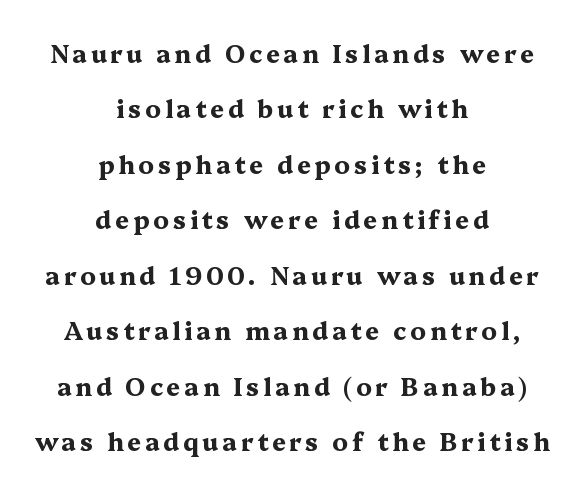
The image shows 25 px bold type, upright; set centered, loose line spacing (2.22x), not underlined.
